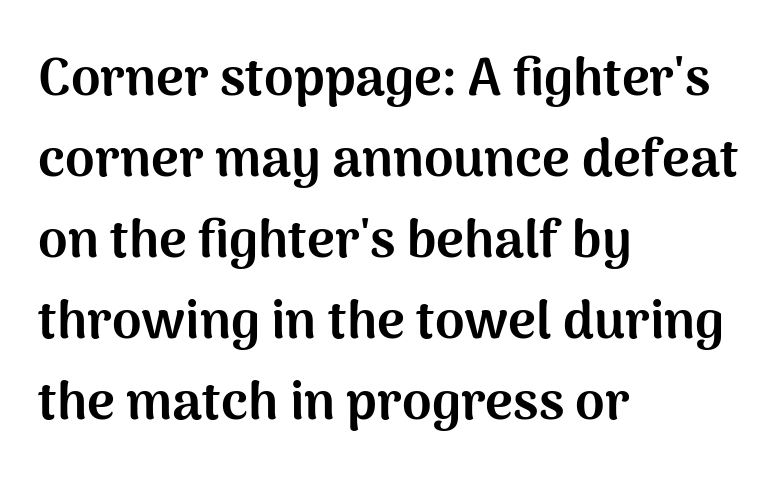
The image shows 53 px bold sans-serif type, upright; set left-aligned, normal line spacing (1.53x), normal letter spacing, not underlined; medium stroke contrast and a medium x-height.
